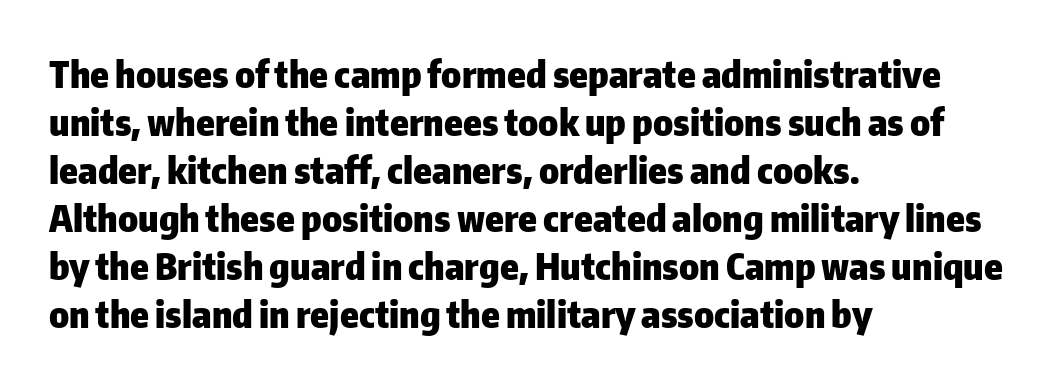
Words appear dense and cohesive because spacing is normal. Posture: vertical. Examine the stroke ends and you'll find no serifs. Quick note: interline space is typical. The face used here has the dense, thick strokes of a bold.
